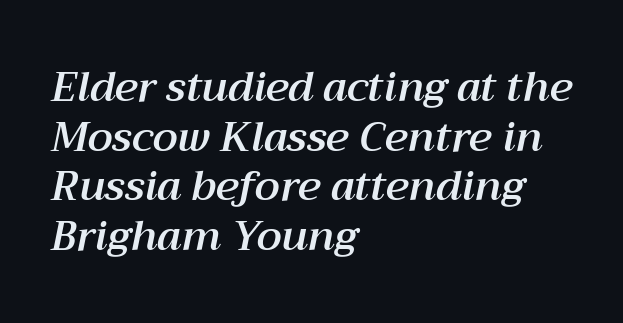
{"italic": "yes", "lean": "right", "slant_degrees": 12, "width": "normal", "stroke_contrast": "medium", "x_height": "medium", "monospaced": "no", "underline": "no", "align": "left", "line_spacing_ratio": 1.21, "letter_spacing": "normal", "letter_spacing_em": 0.0, "glyph_px": 41}
